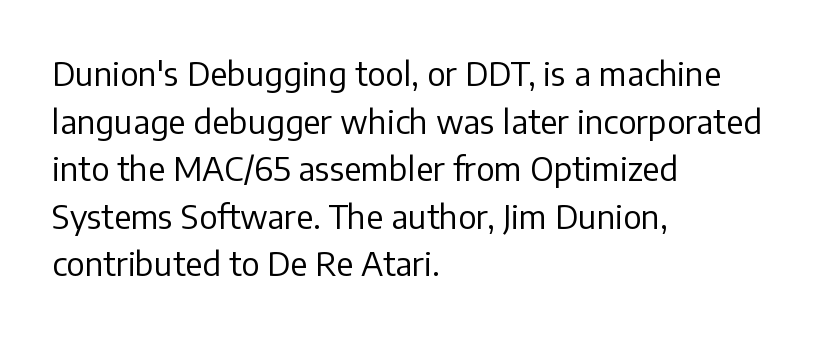
Q: Is the text bold? A: No.
Q: Is the text italic (slanted)? A: No, it is upright.
Q: Is the typeface a serif or a sans-serif typeface? A: Sans-serif.
Q: Is the text underlined? A: No.
Q: How is the paragraph aligned? A: Left-aligned.
Q: Is the spacing between letters normal or unusually wide? A: Normal.
Q: Is the spacing between lines tight, normal or loose? A: Normal.
Q: Width (condensed, normal, or wide)? A: Normal.
Q: Stroke contrast? A: Low.
Q: x-height? A: Medium.
Q: Monospaced? A: No.
